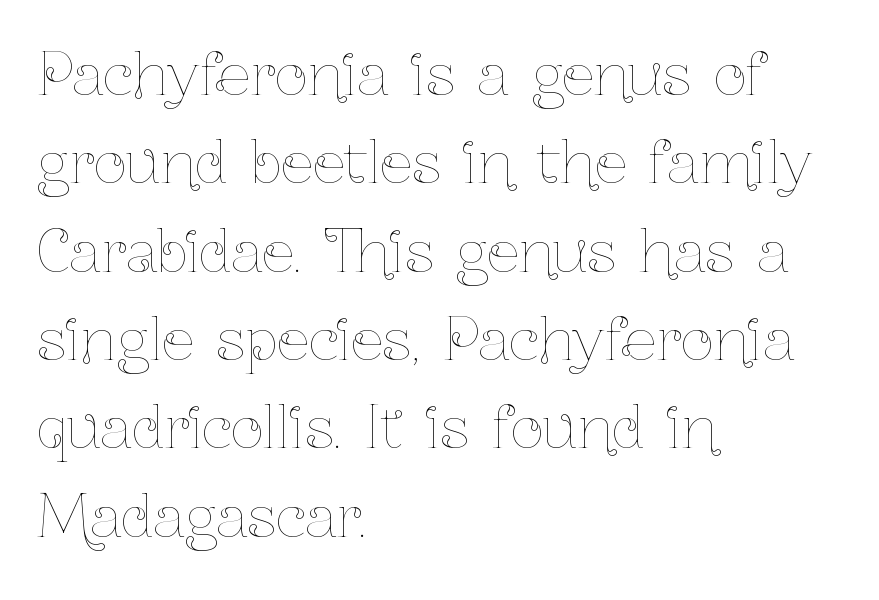
The image shows 57 px thin, condensed type, upright; set left-aligned, normal line spacing (1.55x), normal letter spacing, not underlined; low stroke contrast and a medium x-height.
